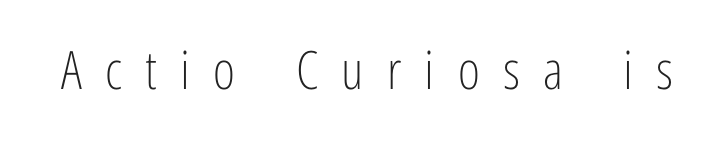
The image shows 53 px light, condensed sans-serif type, upright; set unusually wide letter spacing (+0.44 em), not underlined; low stroke contrast and a medium x-height.
